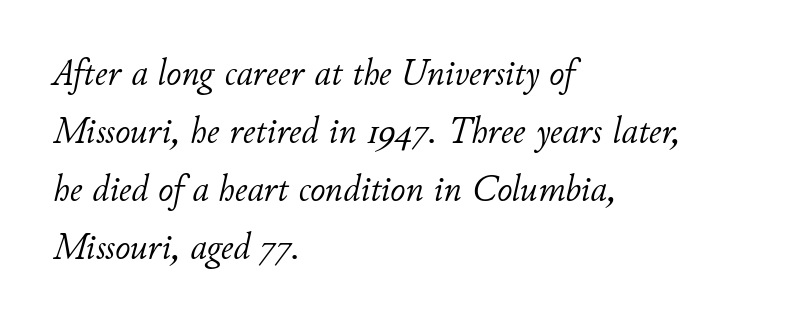
Q: Is the text bold? A: No.
Q: Is the text italic (slanted)? A: Yes, it leans right by about 11 degrees.
Q: Is the text underlined? A: No.
Q: How is the paragraph aligned? A: Left-aligned.
Q: Is the spacing between letters normal or unusually wide? A: Normal.
Q: Is the spacing between lines tight, normal or loose? A: Normal.
Q: Width (condensed, normal, or wide)? A: Normal.
Q: Stroke contrast? A: Low.
Q: x-height? A: Small.
Q: Monospaced? A: No.
